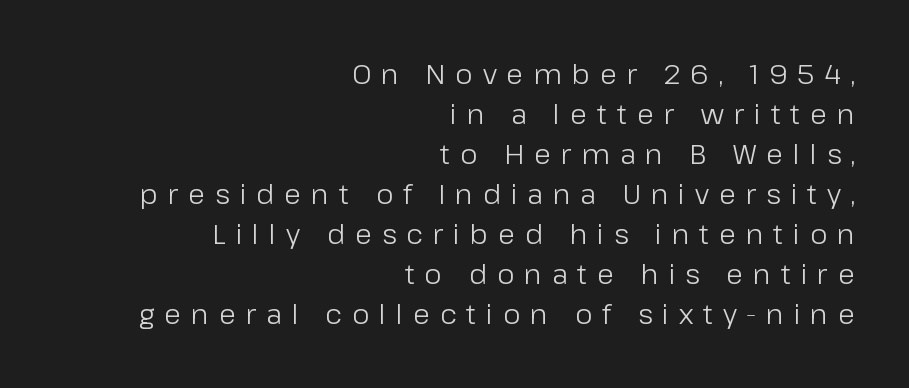
Q: Is the text bold? A: No.
Q: Is the text italic (slanted)? A: No, it is upright.
Q: Is the typeface a serif or a sans-serif typeface? A: Sans-serif.
Q: Is the text underlined? A: No.
Q: How is the paragraph aligned? A: Right-aligned.
Q: Is the spacing between letters normal or unusually wide? A: Unusually wide.
Q: Is the spacing between lines tight, normal or loose? A: Normal.
Q: Width (condensed, normal, or wide)? A: Normal.
Q: Stroke contrast? A: Low.
Q: x-height? A: Medium.
Q: Monospaced? A: No.
